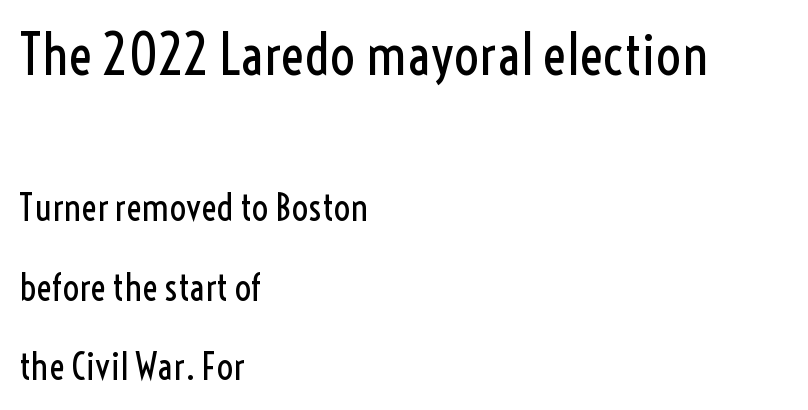
Q: Is the text bold? A: No.
Q: Is the text italic (slanted)? A: No, it is upright.
Q: Is the typeface a serif or a sans-serif typeface? A: Sans-serif.
Q: Is the text underlined? A: No.
Q: How is the paragraph aligned? A: Left-aligned.
Q: Is the spacing between letters normal or unusually wide? A: Normal.
Q: Is the spacing between lines tight, normal or loose? A: Loose.
Q: Which block of text is set in a larger size, the first (top) or the second (bottom)? A: The first (top) one.
Q: Width (condensed, normal, or wide)? A: Condensed.
Q: x-height? A: Medium.
Q: Monospaced? A: No.
